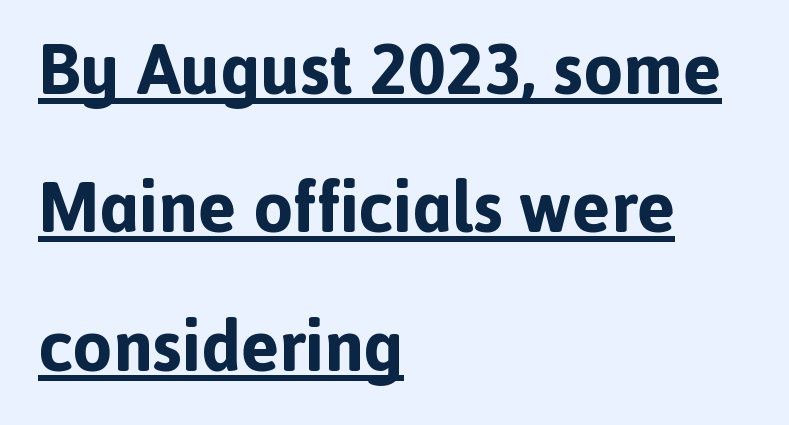
Q: Is the text bold? A: Yes.
Q: Is the text italic (slanted)? A: No, it is upright.
Q: Is the typeface a serif or a sans-serif typeface? A: Sans-serif.
Q: Is the text underlined? A: Yes.
Q: How is the paragraph aligned? A: Left-aligned.
Q: Is the spacing between letters normal or unusually wide? A: Normal.
Q: Is the spacing between lines tight, normal or loose? A: Loose.
Q: Width (condensed, normal, or wide)? A: Normal.
Q: x-height? A: Medium.
Q: Monospaced? A: No.
